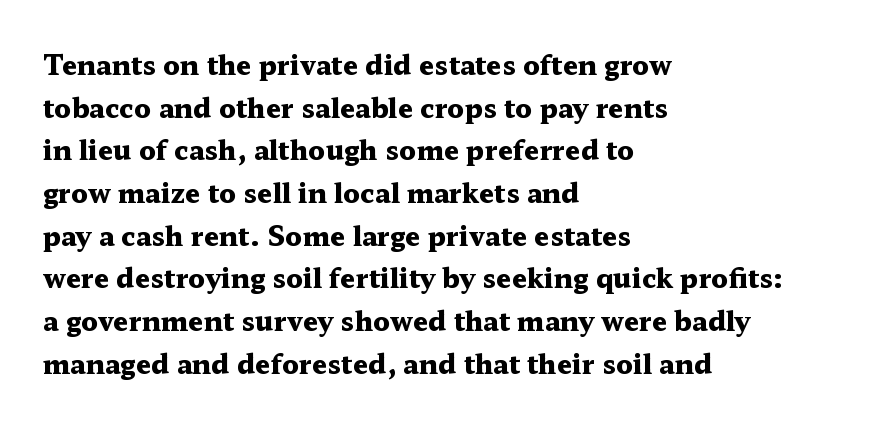
Typesetter's note: full bold, strokes at maximum text heaviness. Compared with typical paragraphs, the rows here are spaced about the same. Layout note: lines flush left. The passage shown is not underscored anywhere.
